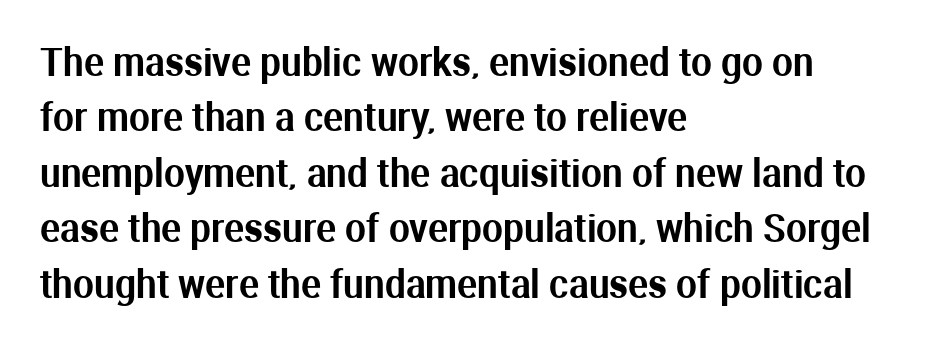
Q: Is the text italic (slanted)? A: No, it is upright.
Q: Is the typeface a serif or a sans-serif typeface? A: Sans-serif.
Q: Is the text underlined? A: No.
Q: How is the paragraph aligned? A: Left-aligned.
Q: Is the spacing between letters normal or unusually wide? A: Normal.
Q: Is the spacing between lines tight, normal or loose? A: Normal.
Q: Width (condensed, normal, or wide)? A: Normal.
Q: Stroke contrast? A: Medium.
Q: x-height? A: Medium.
Q: Monospaced? A: No.
